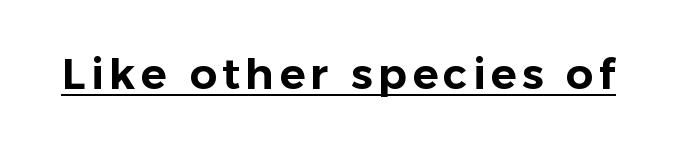
{"serif": "no", "italic": "no", "width": "normal", "stroke_contrast": "low", "x_height": "medium", "monospaced": "no", "underline": "yes", "glyph_px": 43}
